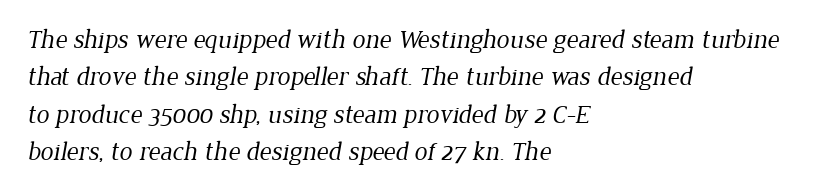
Is the letter spacing exaggerated? No — it looks like the ordinary default. Horizontal bands of white between lines are of average thickness. Underline: absent. Nothing heavy about these letters — not bold at all. The paragraph has a hard left edge and a soft right edge.
